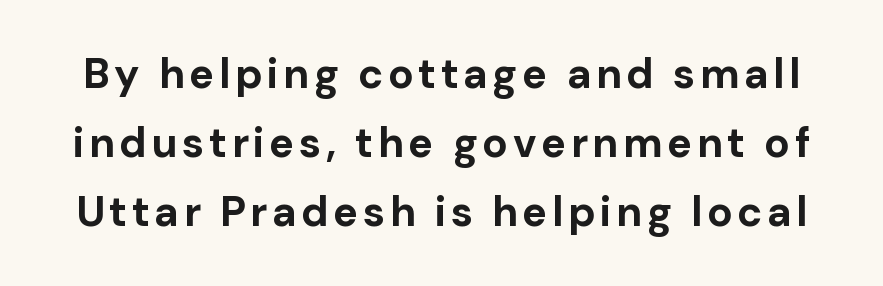
The image shows 42 px bold sans-serif type, upright; set normal line spacing (1.64x), not underlined; low stroke contrast and a medium x-height.
